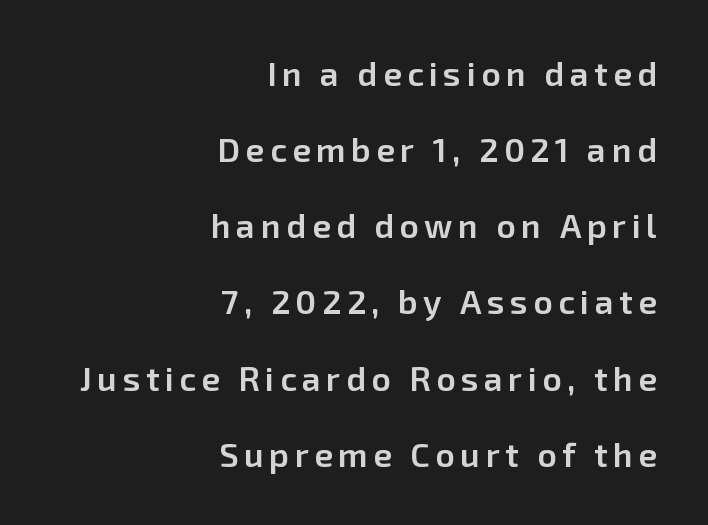
Q: Is the text bold? A: Semi-bold.
Q: Is the text italic (slanted)? A: No, it is upright.
Q: Is the typeface a serif or a sans-serif typeface? A: Sans-serif.
Q: Is the text underlined? A: No.
Q: How is the paragraph aligned? A: Right-aligned.
Q: Is the spacing between lines tight, normal or loose? A: Loose.
Q: Width (condensed, normal, or wide)? A: Normal.
Q: Stroke contrast? A: Low.
Q: x-height? A: Medium.
Q: Monospaced? A: No.
